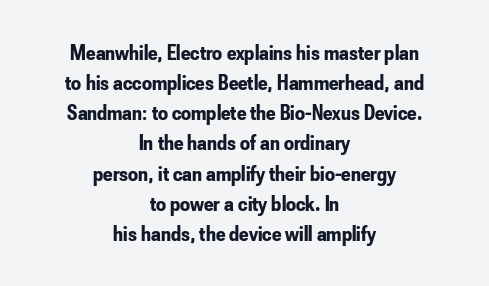
{"italic": "no", "bold": "yes", "underline": "no", "align": "center", "line_spacing": "normal", "line_spacing_ratio": 1.37, "letter_spacing": "normal", "letter_spacing_em": 0.0, "glyph_px": 22}
